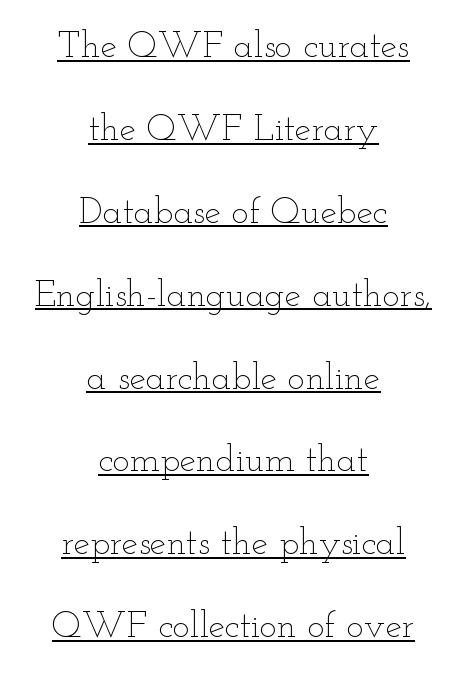
Q: Is the text bold? A: No.
Q: Is the text italic (slanted)? A: No, it is upright.
Q: Is the text underlined? A: Yes.
Q: How is the paragraph aligned? A: Centered.
Q: Is the spacing between letters normal or unusually wide? A: Normal.
Q: Is the spacing between lines tight, normal or loose? A: Loose.
Q: Width (condensed, normal, or wide)? A: Wide.
Q: Stroke contrast? A: Low.
Q: x-height? A: Small.
Q: Monospaced? A: No.
